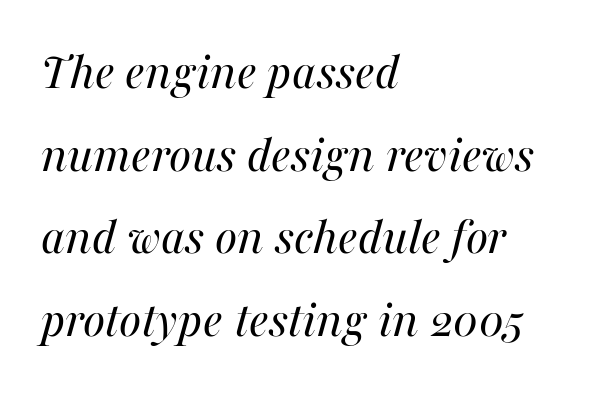
Q: Is the text bold? A: No.
Q: Is the text italic (slanted)? A: Yes, it leans right by about 16 degrees.
Q: Is the text underlined? A: No.
Q: How is the paragraph aligned? A: Left-aligned.
Q: Is the spacing between letters normal or unusually wide? A: Normal.
Q: Is the spacing between lines tight, normal or loose? A: Normal.
Q: Width (condensed, normal, or wide)? A: Normal.
Q: Stroke contrast? A: Medium.
Q: x-height? A: Medium.
Q: Monospaced? A: No.
